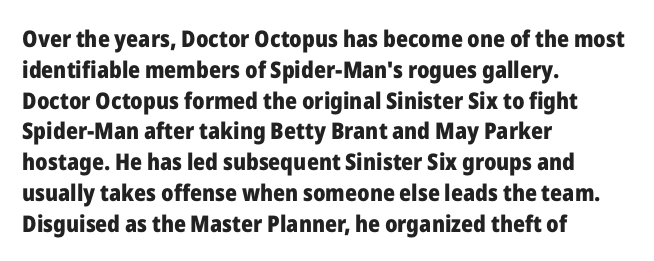
Q: Is the text bold? A: Yes.
Q: Is the text italic (slanted)? A: No, it is upright.
Q: Is the text underlined? A: No.
Q: How is the paragraph aligned? A: Left-aligned.
Q: Is the spacing between letters normal or unusually wide? A: Normal.
Q: Is the spacing between lines tight, normal or loose? A: Normal.
